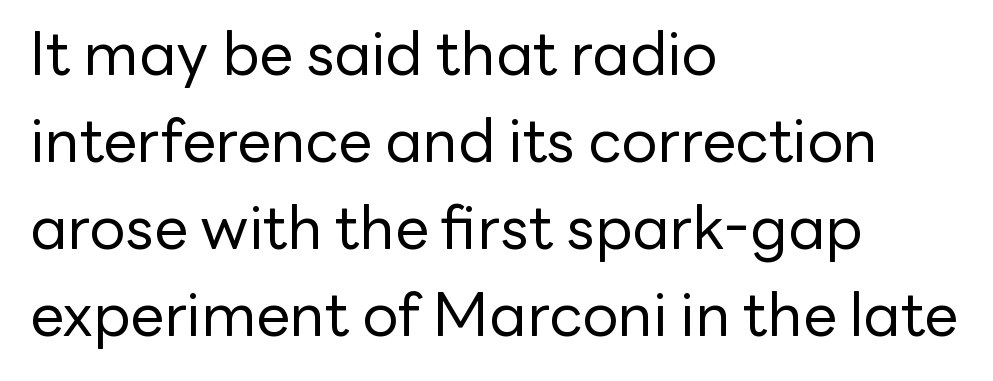
Q: Is the text bold? A: No.
Q: Is the text italic (slanted)? A: No, it is upright.
Q: Is the typeface a serif or a sans-serif typeface? A: Sans-serif.
Q: Is the text underlined? A: No.
Q: How is the paragraph aligned? A: Left-aligned.
Q: Is the spacing between letters normal or unusually wide? A: Normal.
Q: Is the spacing between lines tight, normal or loose? A: Normal.
Q: Width (condensed, normal, or wide)? A: Normal.
Q: Stroke contrast? A: Low.
Q: x-height? A: Medium.
Q: Monospaced? A: No.
